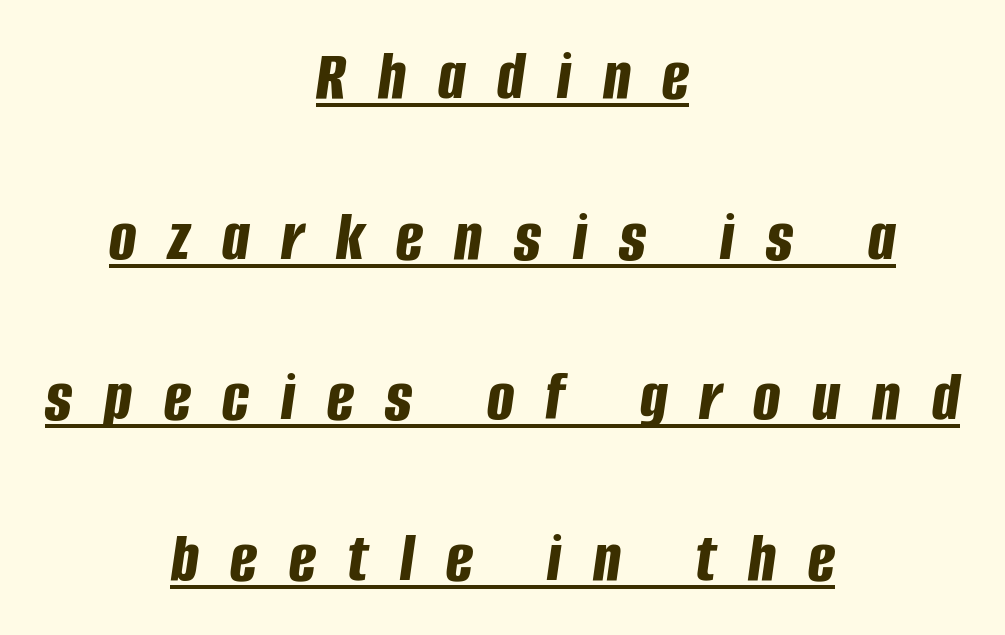
{"italic": "yes", "lean": "right", "slant_degrees": 8, "bold": "yes", "weight": "bold", "width": "condensed", "stroke_contrast": "low", "x_height": "large", "monospaced": "no", "underline": "yes", "align": "center", "line_spacing": "loose", "line_spacing_ratio": 2.23, "letter_spacing": "wide", "letter_spacing_em": 0.44, "glyph_px": 72}
